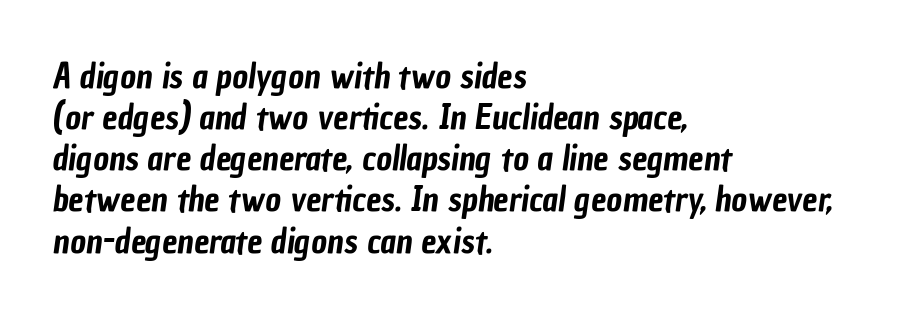
Q: Is the typeface a serif or a sans-serif typeface? A: Sans-serif.
Q: Is the text underlined? A: No.
Q: How is the paragraph aligned? A: Left-aligned.
Q: Is the spacing between letters normal or unusually wide? A: Normal.
Q: Width (condensed, normal, or wide)? A: Condensed.
Q: Stroke contrast? A: Low.
Q: x-height? A: Medium.
Q: Monospaced? A: No.
